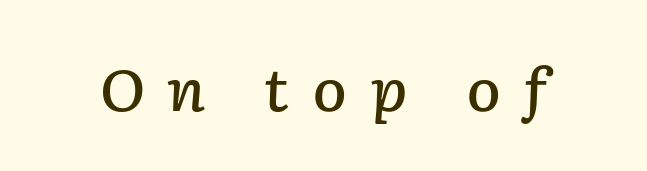
The image shows 58 px semibold type, italic (leaning right); set unusually wide letter spacing (+0.38 em), not underlined; low stroke contrast and a medium x-height.
